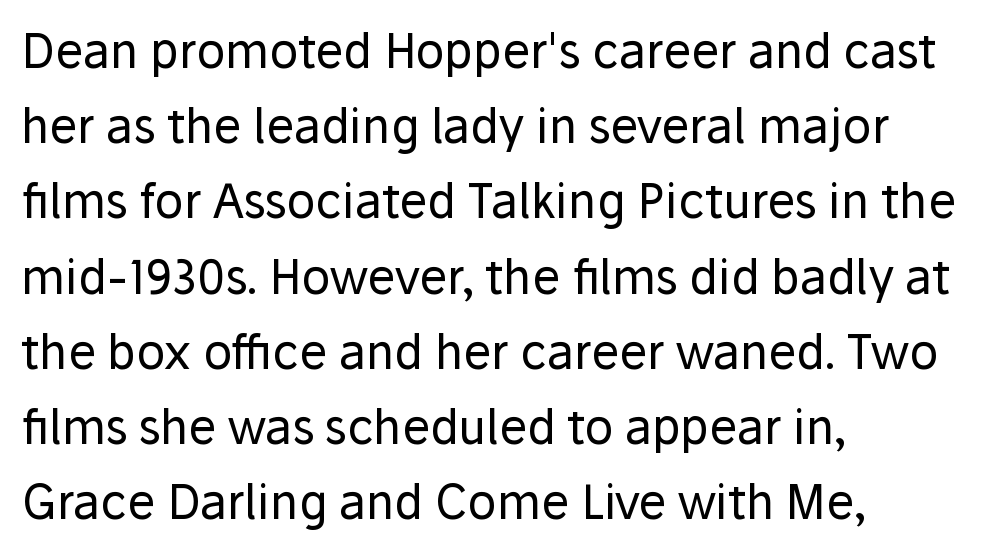
The image shows 47 px regular-weight sans-serif type, upright; set left-aligned, normal line spacing (1.6x), normal letter spacing, not underlined; low stroke contrast and a medium x-height.
